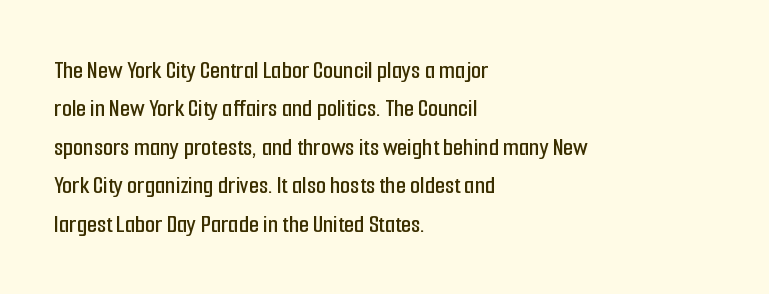
{"italic": "no", "underline": "no", "align": "left", "line_spacing": "normal", "line_spacing_ratio": 1.48, "letter_spacing": "normal", "letter_spacing_em": 0.0, "glyph_px": 26}
